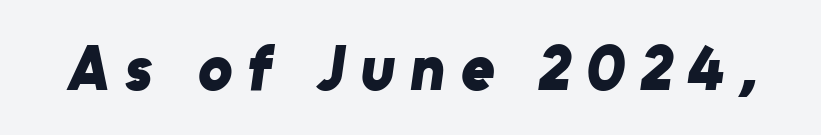
Here the designer chose a conventional face with non-uniform glyph widths. Check the space under the baseline: it is left empty. Letter spacing: wide. These lines are composed in type without serifs. The characters look thick and weighty, a clear bold.
